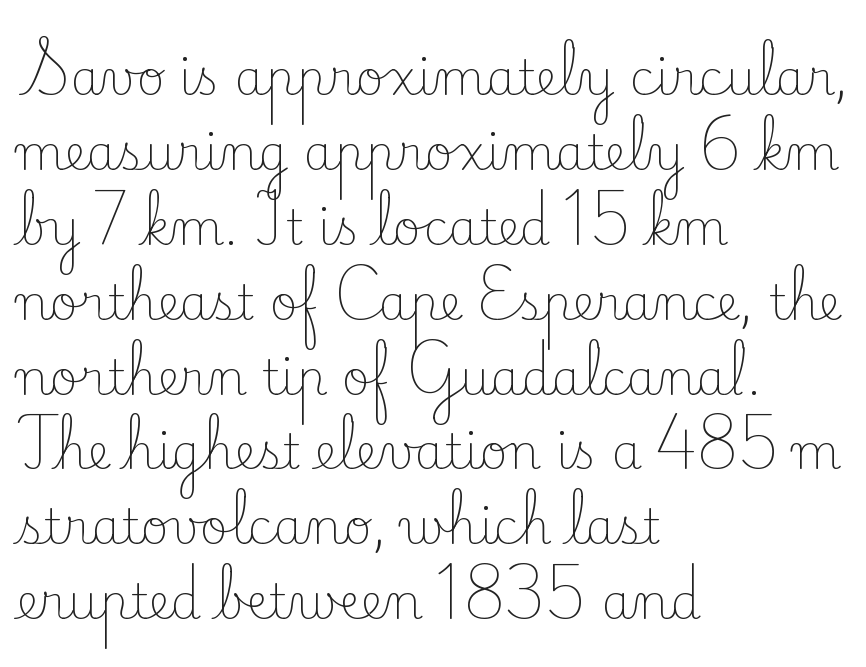
Q: Is the text bold? A: No.
Q: Is the text italic (slanted)? A: No, it is upright.
Q: Is the typeface a serif or a sans-serif typeface? A: Serif.
Q: Is the text underlined? A: No.
Q: How is the paragraph aligned? A: Left-aligned.
Q: Is the spacing between letters normal or unusually wide? A: Normal.
Q: Is the spacing between lines tight, normal or loose? A: Normal.
Q: Width (condensed, normal, or wide)? A: Normal.
Q: Stroke contrast? A: Low.
Q: x-height? A: Small.
Q: Monospaced? A: No.
